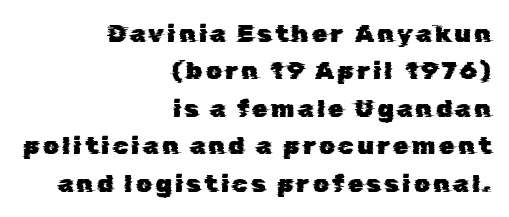
{"underline": "no", "align": "right", "line_spacing": "normal", "line_spacing_ratio": 1.5, "glyph_px": 25}
